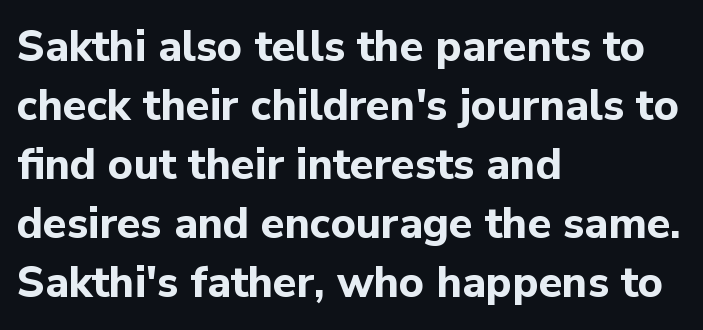
{"serif": "no", "italic": "no", "bold": "yes", "weight": "bold", "width": "normal", "stroke_contrast": "low", "x_height": "medium", "monospaced": "no", "underline": "no", "align": "left", "line_spacing": "normal", "line_spacing_ratio": 1.37, "letter_spacing": "normal", "letter_spacing_em": 0.0, "glyph_px": 43}
